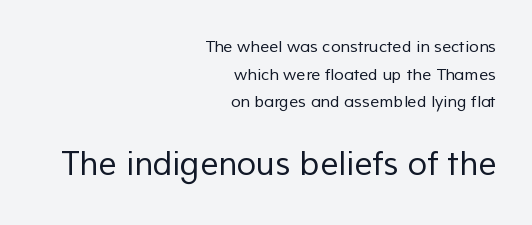
The image shows 32 px regular-weight sans-serif type; set right-aligned, line spacing 1.72x, normal letter spacing, not underlined; the second (bottom) block is 2.0x larger; low stroke contrast and a medium x-height.
